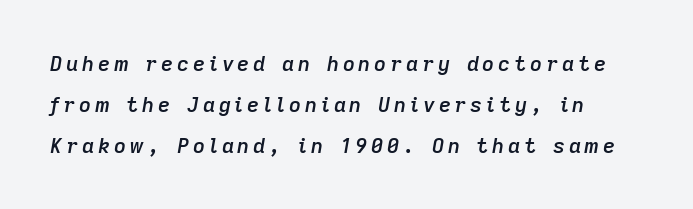
The image shows 21 px text type, italic (leaning right); set loose line spacing (1.95x), not underlined.
